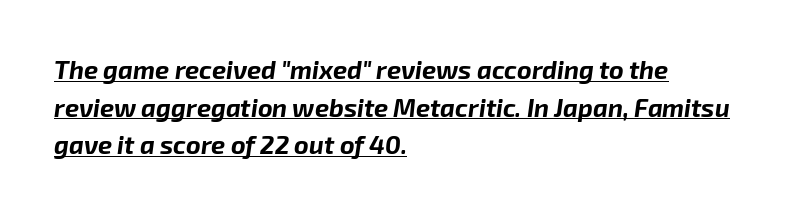
The image shows 25 px bold type, italic (leaning right); set left-aligned, normal line spacing (1.51x), normal letter spacing, underlined.
